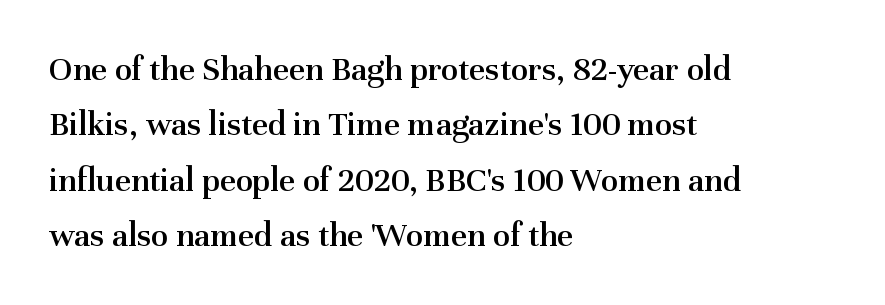
Q: Is the text bold? A: Semi-bold.
Q: Is the text italic (slanted)? A: No, it is upright.
Q: Is the typeface a serif or a sans-serif typeface? A: Serif.
Q: Is the text underlined? A: No.
Q: How is the paragraph aligned? A: Left-aligned.
Q: Is the spacing between letters normal or unusually wide? A: Normal.
Q: Is the spacing between lines tight, normal or loose? A: Normal.
Q: Width (condensed, normal, or wide)? A: Normal.
Q: Stroke contrast? A: Medium.
Q: x-height? A: Medium.
Q: Monospaced? A: No.
